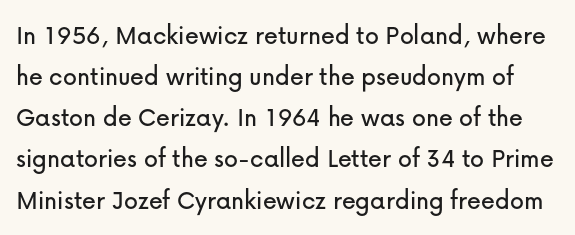
The lines sit at an ordinary, default distance from one another. Quick note: not italic, upright. Here the glyphs are tracked normally, forming tight word shapes. Proportional: the letters do not fall into vertical columns.
